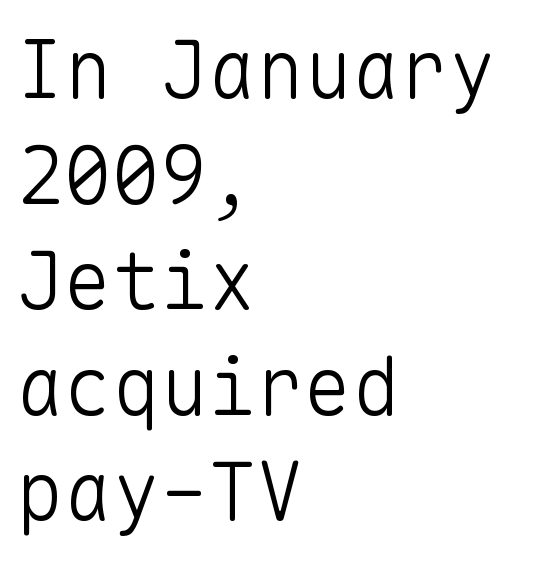
{"serif": "no", "italic": "no", "bold": "no", "weight": "light", "width": "normal", "stroke_contrast": "low", "x_height": "medium", "monospaced": "yes", "underline": "no", "align": "left", "line_spacing": "normal", "line_spacing_ratio": 1.32, "letter_spacing": "normal", "letter_spacing_em": 0.0, "glyph_px": 80}
